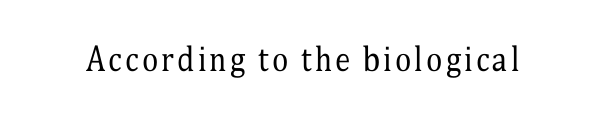
Q: Is the text bold? A: No.
Q: Is the text italic (slanted)? A: No, it is upright.
Q: Is the typeface a serif or a sans-serif typeface? A: Serif.
Q: Is the text underlined? A: No.
Q: Width (condensed, normal, or wide)? A: Condensed.
Q: Stroke contrast? A: Medium.
Q: x-height? A: Medium.
Q: Monospaced? A: No.
